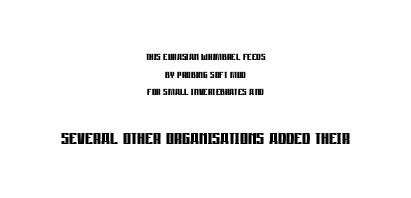
Caption: multi-line text, centered on the measure. Type without underlining. Whoever set this made the second block the dominant, larger element. If you measured baseline to baseline, you'd find a middling distance.
